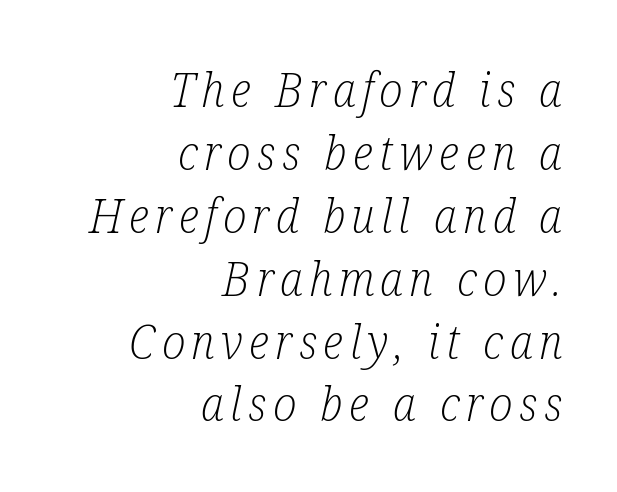
The image shows 48 px light, condensed serif type, italic (leaning right); set right-aligned, normal line spacing (1.31x), not underlined; low stroke contrast and a medium x-height.
